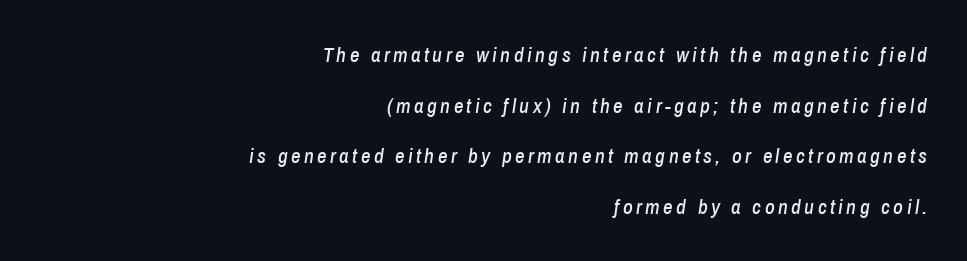
{"italic": "yes", "lean": "right", "slant_degrees": 8, "underline": "no", "align": "right", "line_spacing": "loose", "line_spacing_ratio": 2.41, "glyph_px": 21}
